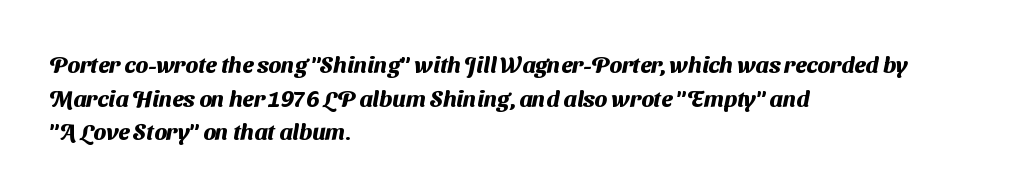
{"bold": "yes", "underline": "no", "align": "left", "line_spacing": "normal", "line_spacing_ratio": 1.46, "letter_spacing": "normal", "letter_spacing_em": 0.0, "glyph_px": 23}
